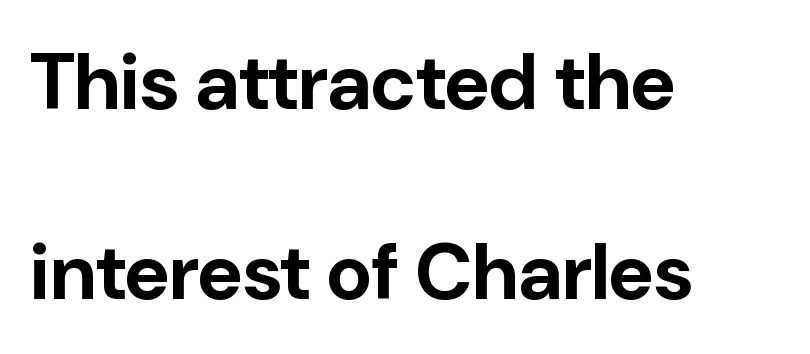
Compared with a centered layout, this one pins lines to the left instead. The line texture is even and compact thanks to regular tracking. These lines carry a lot of weight — the face is fully bold. You can tell from the bare stems that sans-serif type was used.
